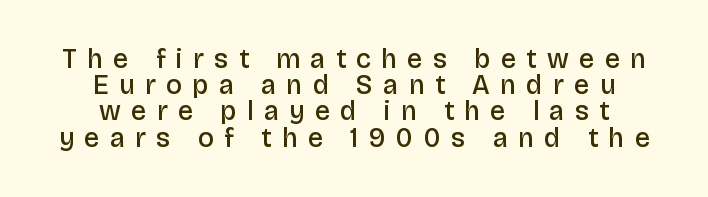
Q: Is the text bold? A: Semi-bold.
Q: Is the text italic (slanted)? A: No, it is upright.
Q: Is the text underlined? A: No.
Q: How is the paragraph aligned? A: Centered.
Q: Is the spacing between letters normal or unusually wide? A: Unusually wide.
Q: Is the spacing between lines tight, normal or loose? A: Tight.
